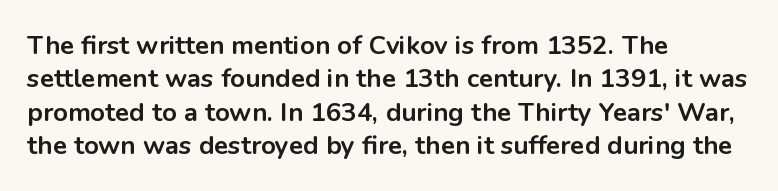
Q: Is the text bold? A: Yes.
Q: Is the text italic (slanted)? A: No, it is upright.
Q: Is the text underlined? A: No.
Q: How is the paragraph aligned? A: Left-aligned.
Q: Is the spacing between letters normal or unusually wide? A: Normal.
Q: Is the spacing between lines tight, normal or loose? A: Normal.
